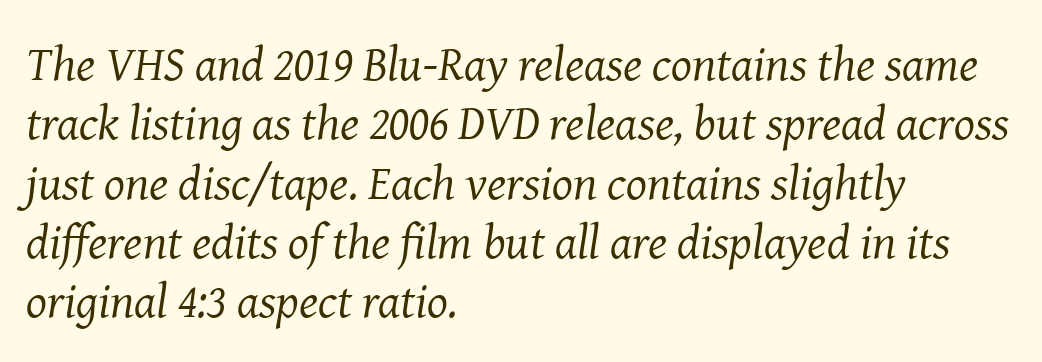
{"serif": "yes", "italic": "yes", "lean": "right", "slant_degrees": 8, "bold": "no", "weight": "regular", "width": "normal", "stroke_contrast": "medium", "x_height": "medium", "monospaced": "no", "underline": "no", "align": "left", "line_spacing_ratio": 1.21, "letter_spacing": "normal", "letter_spacing_em": 0.0, "glyph_px": 49}
